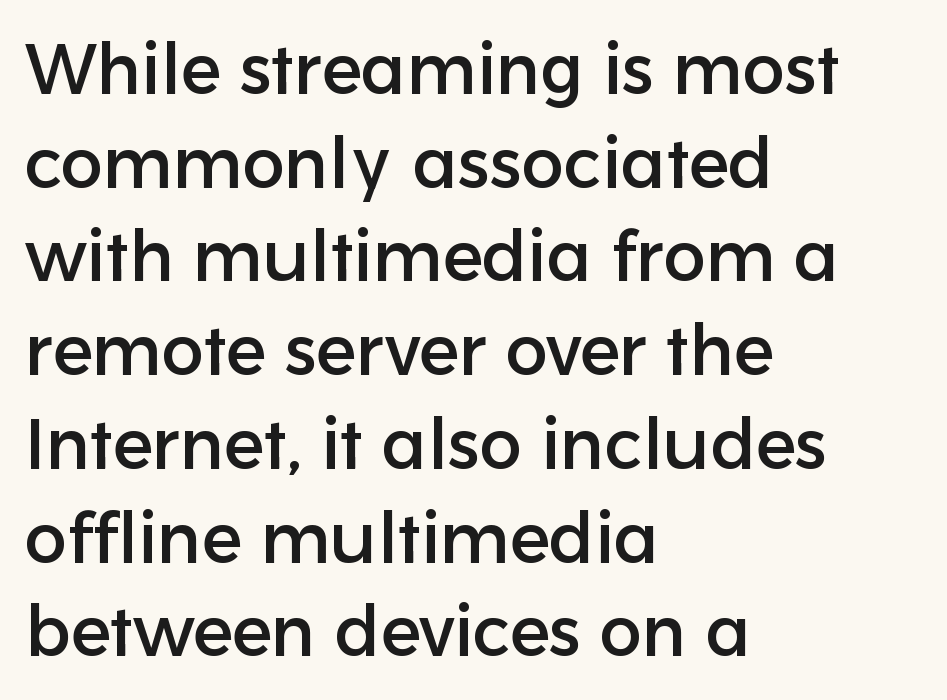
A student would call this left alignment; a typographer would say flush left, rag right. Check under the words: just untouched page. The space between consecutive lines is moderate. Nope, not italic — everything's standing straight. Honestly, the letter spacing is just normal — you wouldn't notice it. The letters carry no serifs — their stems end cleanly without finishing strokes.
